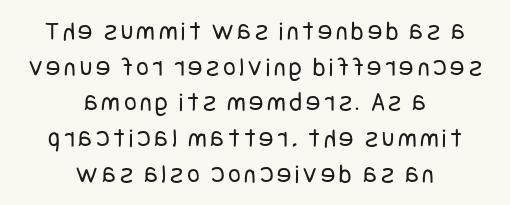
{"italic": "no", "bold": "no", "underline": "no", "align": "center", "line_spacing": "normal", "line_spacing_ratio": 1.32, "glyph_px": 27}
